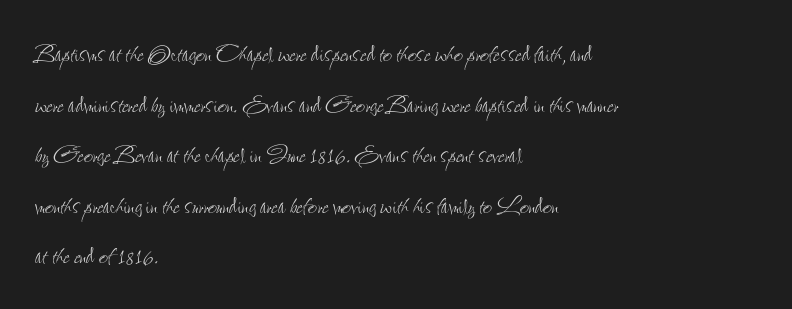
Q: Is the text bold? A: No.
Q: Is the text italic (slanted)? A: Yes.
Q: Is the text underlined? A: No.
Q: How is the paragraph aligned? A: Left-aligned.
Q: Is the spacing between letters normal or unusually wide? A: Normal.
Q: Is the spacing between lines tight, normal or loose? A: Normal.
Q: Width (condensed, normal, or wide)? A: Condensed.
Q: Stroke contrast? A: Low.
Q: x-height? A: Small.
Q: Monospaced? A: No.
